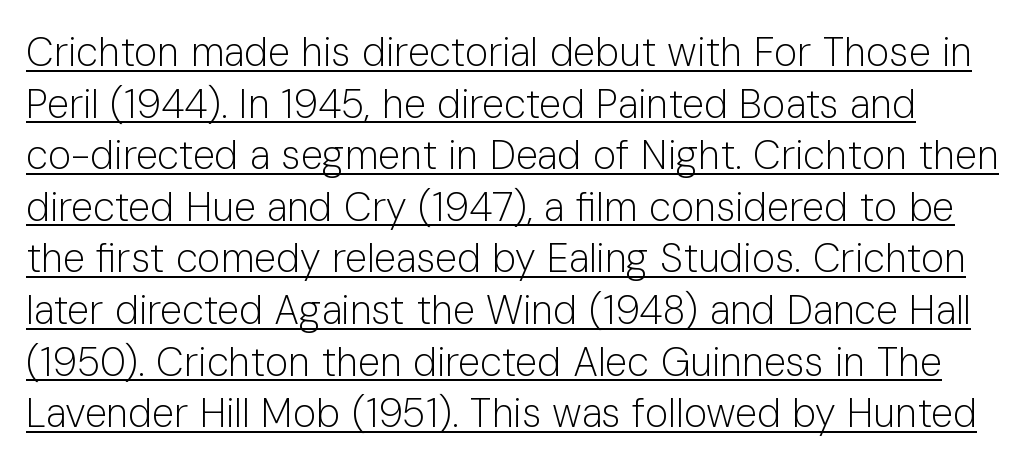
The image shows 40 px light sans-serif type, upright; set normal line spacing (1.29x), normal letter spacing, underlined; low stroke contrast and a medium x-height.
